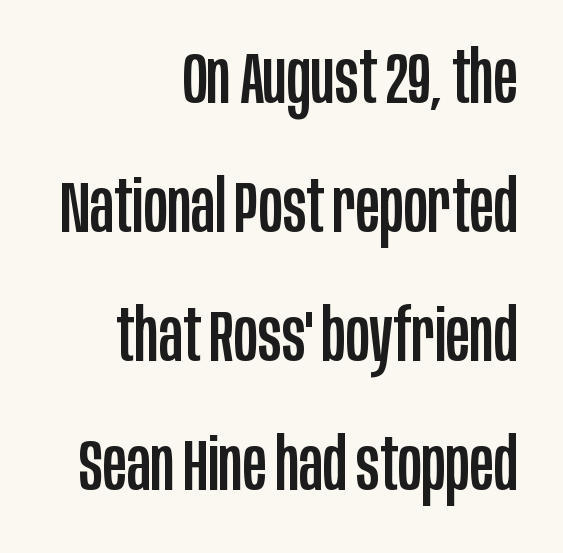
The image shows 72 px condensed sans-serif type, upright; set right-aligned, line spacing 1.79x, normal letter spacing, not underlined; low stroke contrast and a large x-height.
